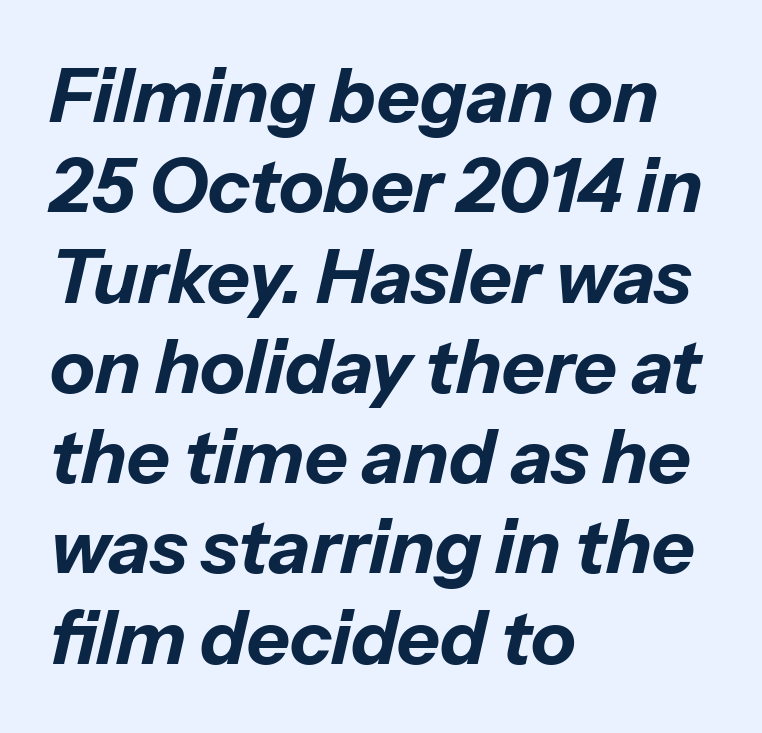
Q: Is the text bold? A: Yes.
Q: Is the text italic (slanted)? A: Yes, it leans right by about 13 degrees.
Q: Is the text underlined? A: No.
Q: How is the paragraph aligned? A: Left-aligned.
Q: Is the spacing between letters normal or unusually wide? A: Normal.
Q: Width (condensed, normal, or wide)? A: Normal.
Q: Stroke contrast? A: Low.
Q: x-height? A: Medium.
Q: Monospaced? A: No.
